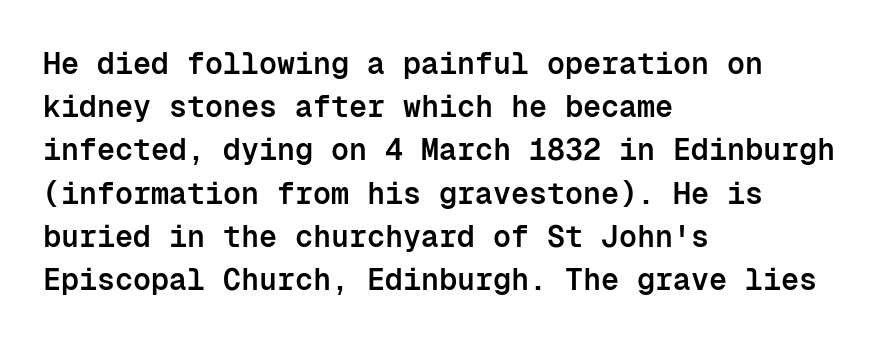
Q: Is the text bold? A: Semi-bold.
Q: Is the text italic (slanted)? A: No, it is upright.
Q: Is the typeface a serif or a sans-serif typeface? A: Sans-serif.
Q: Is the text underlined? A: No.
Q: How is the paragraph aligned? A: Left-aligned.
Q: Is the spacing between letters normal or unusually wide? A: Normal.
Q: Is the spacing between lines tight, normal or loose? A: Normal.
Q: Width (condensed, normal, or wide)? A: Normal.
Q: Stroke contrast? A: Low.
Q: x-height? A: Medium.
Q: Monospaced? A: Yes.
